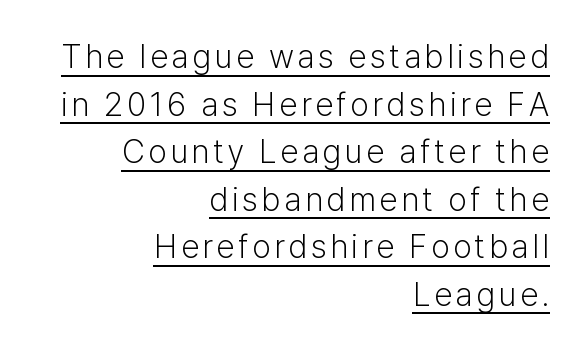
{"serif": "no", "italic": "no", "bold": "no", "weight": "light", "width": "normal", "stroke_contrast": "low", "x_height": "medium", "monospaced": "no", "underline": "yes", "align": "right", "line_spacing": "normal", "line_spacing_ratio": 1.44, "glyph_px": 33}
